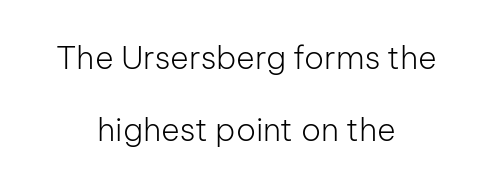
The image shows 32 px light sans-serif type, upright; set centered, loose line spacing (2.26x), normal letter spacing, not underlined; low stroke contrast and a medium x-height.
